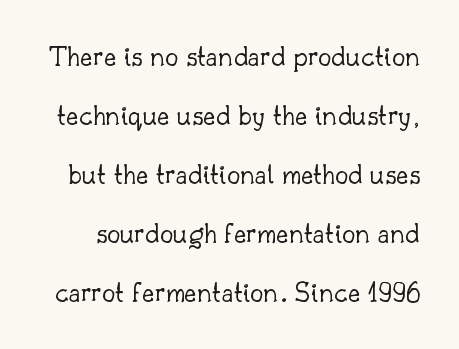
Q: Is the text bold? A: No.
Q: Is the text italic (slanted)? A: No, it is upright.
Q: Is the text underlined? A: No.
Q: Is the spacing between letters normal or unusually wide? A: Normal.
Q: Is the spacing between lines tight, normal or loose? A: Loose.
Q: Width (condensed, normal, or wide)? A: Normal.
Q: Stroke contrast? A: Low.
Q: x-height? A: Small.
Q: Monospaced? A: No.
